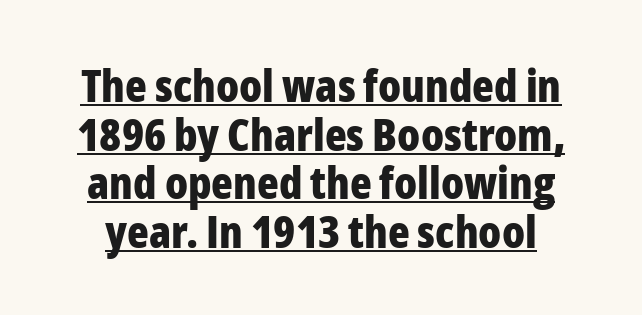
Is the type bold? Yes — the strokes are clearly thick and heavy. The words here are underlined. Inter-character spacing is left at the font's built-in metrics. Each new line begins almost immediately beneath the previous one. Style check: upright. Typographically, this falls in the sans-serif category.
